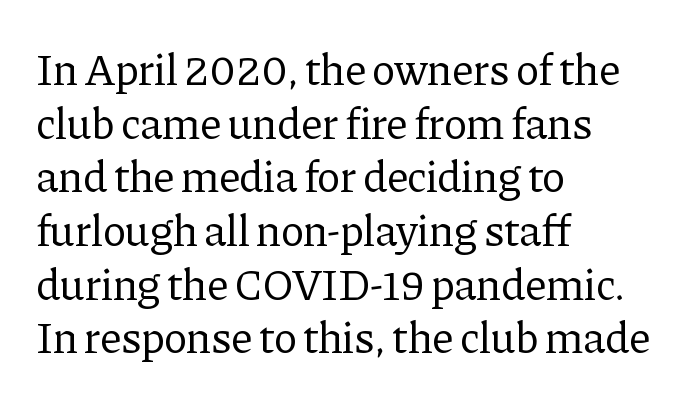
Type without underlining. These lines keep a tight, regular rhythm from letter to letter. Do the characters align in a grid? No, the font is proportional. The face used here is seriffed, in the tradition of book romans. A typesetter would mark this as roman, not italic. Stroke mass is kept to a normal reading level or below.
